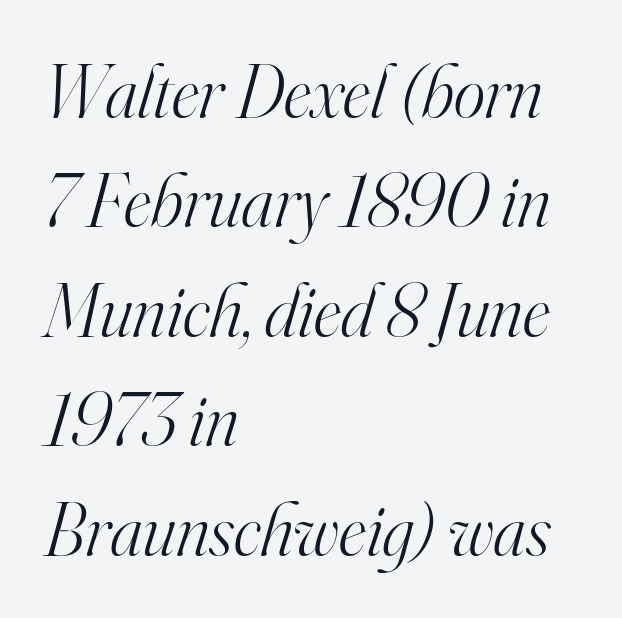
If you measured baseline to baseline, you'd find a middling distance. The rendering keeps characters at their native spacing. Weight: not bold — regular or lighter. The text carries the slant typical of an italic or oblique font. Old-style or modern, the face here clearly has serifs.
